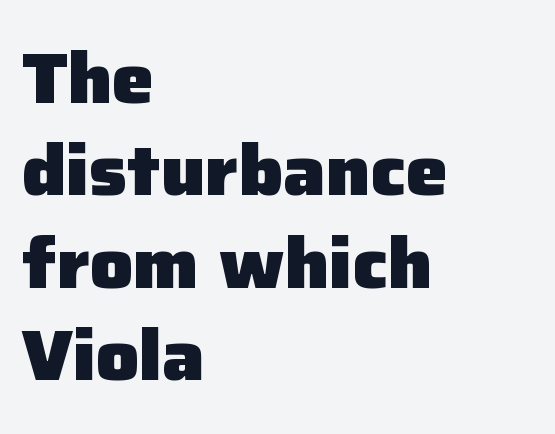
The designer left line spacing at the default. The strip under each line holds only bare page. Compared with typical body copy, the letter spacing here is the same. These lines are composed in type without serifs. Think of a printed novel: that variable character pitch is what you see here.
